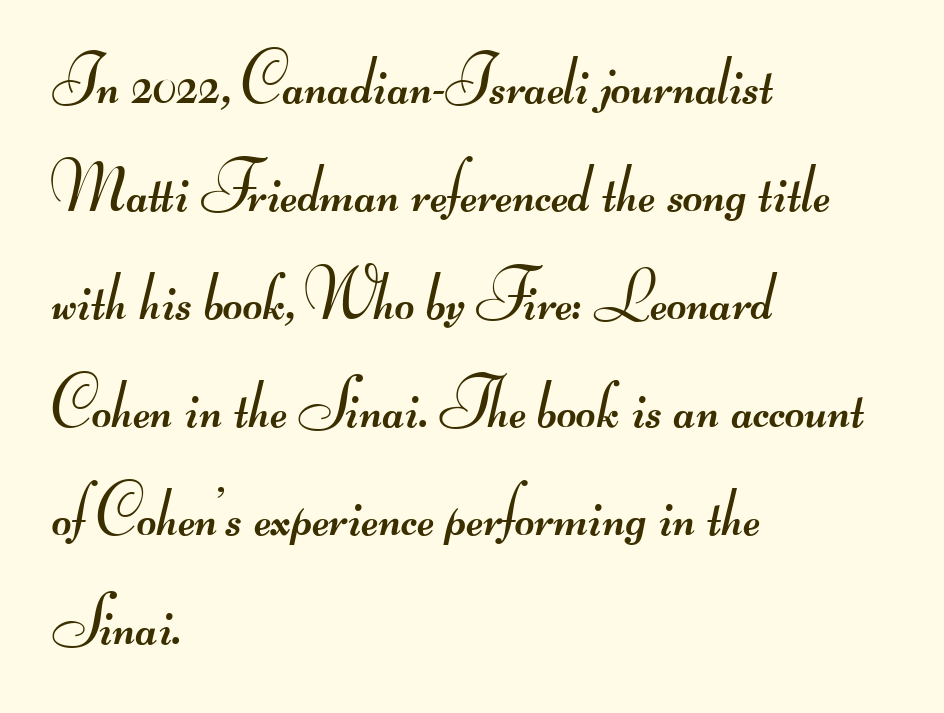
The image shows 68 px regular-weight, wide sans-serif type; set left-aligned, normal line spacing (1.59x), normal letter spacing, not underlined; medium stroke contrast.
